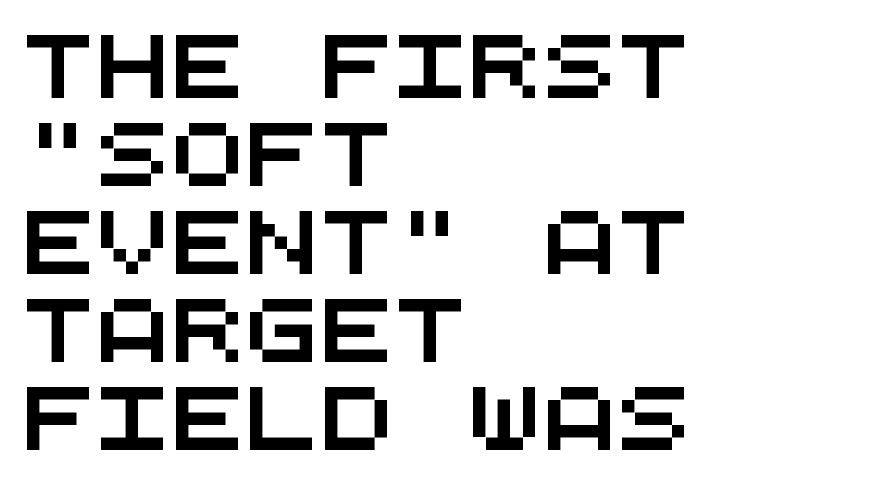
These lines stack with their left ends in a neat column. Letterform terminals end flat and unadorned throughout the passage. Does the leading feel generous? No, just average. The face used here is rendered with its standard letterfit. Letters rest on an invisible, unmarked baseline.
